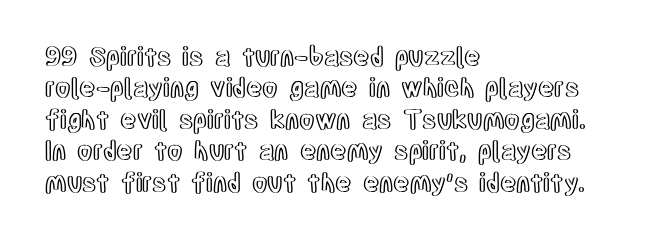
The image shows 25 px text type, upright; set left-aligned, normal line spacing (1.26x), normal letter spacing, not underlined.
